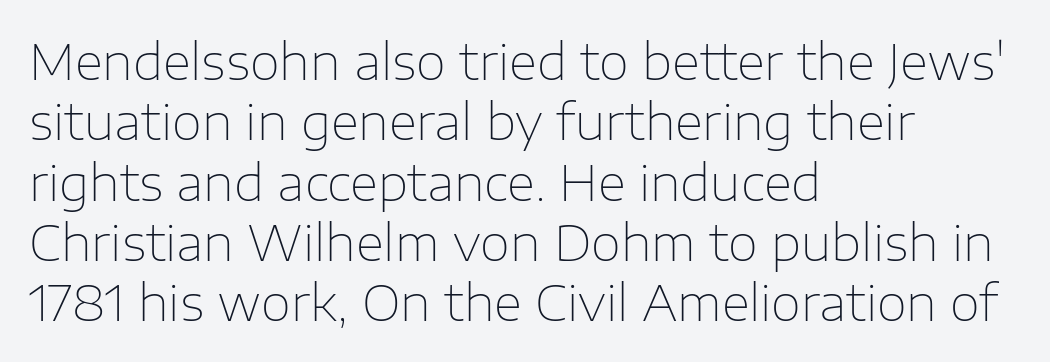
{"serif": "no", "italic": "no", "bold": "no", "weight": "thin", "width": "normal", "stroke_contrast": "low", "x_height": "medium", "monospaced": "no", "underline": "no", "align": "left", "line_spacing_ratio": 1.23, "letter_spacing": "normal", "letter_spacing_em": 0.0, "glyph_px": 49}
